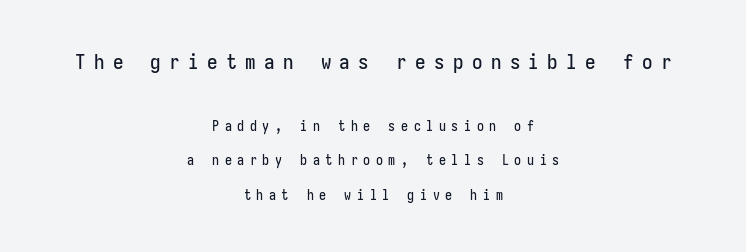
The leading is generous, giving the passage an open texture. Decoration check: the copy has no underline. Letter spacing: wide. You can tell it's not italic because the verticals are truly vertical. Which chunk is bigger? The first one — the top block dwarfs the bottom.
